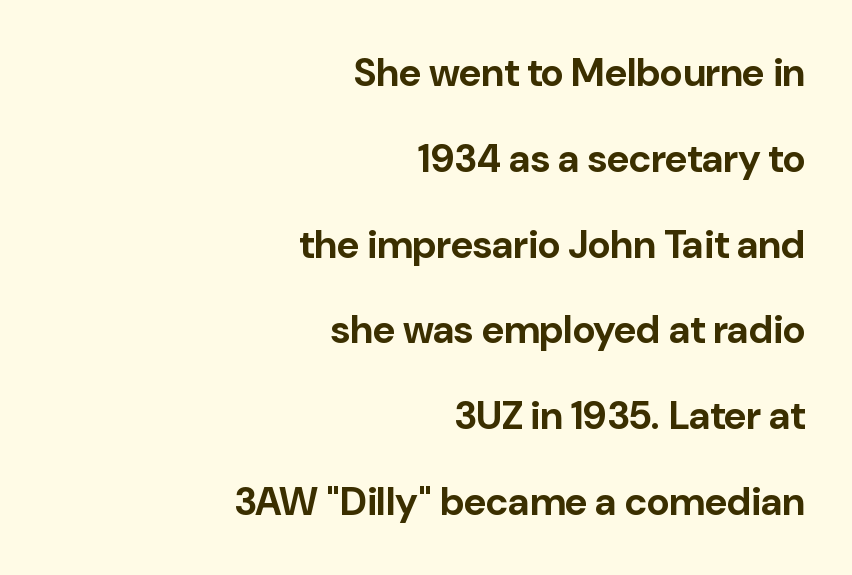
{"serif": "no", "italic": "no", "bold": "yes", "weight": "bold", "width": "normal", "stroke_contrast": "low", "x_height": "medium", "monospaced": "no", "underline": "no", "align": "right", "line_spacing": "loose", "line_spacing_ratio": 2.2, "letter_spacing": "normal", "letter_spacing_em": 0.0, "glyph_px": 39}
